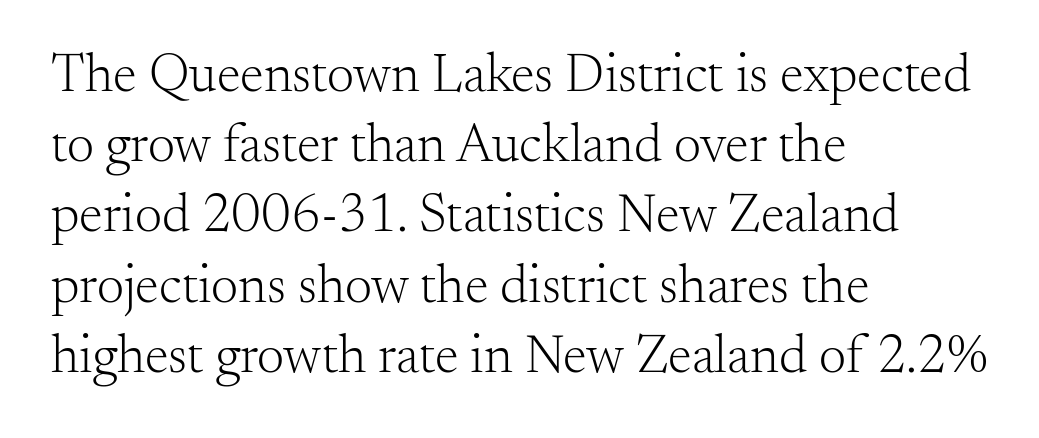
The image shows 54 px light serif type, upright; set left-aligned, normal line spacing (1.3x), normal letter spacing, not underlined; medium stroke contrast and a small x-height.
